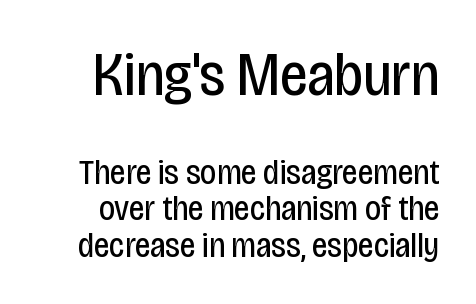
Does the bottom block carry the larger type? No, the top block does. This rendering leaves character spacing at its baseline value. One glance says dense: line gaps are narrower than usual. No extra ink here — the face is not bold.
